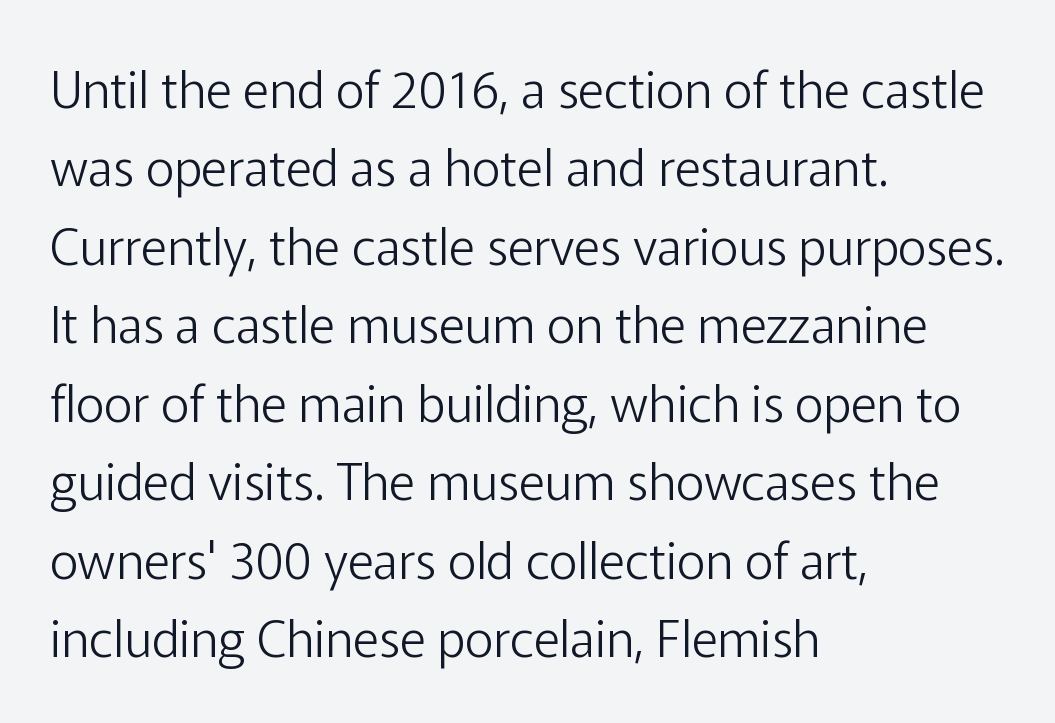
Does extra space separate the letters? No, they use regular spacing. The strokes are not fattened; the text isn't bold. Upright lettering throughout. You could not count columns in this text — the font is proportionally spaced.
